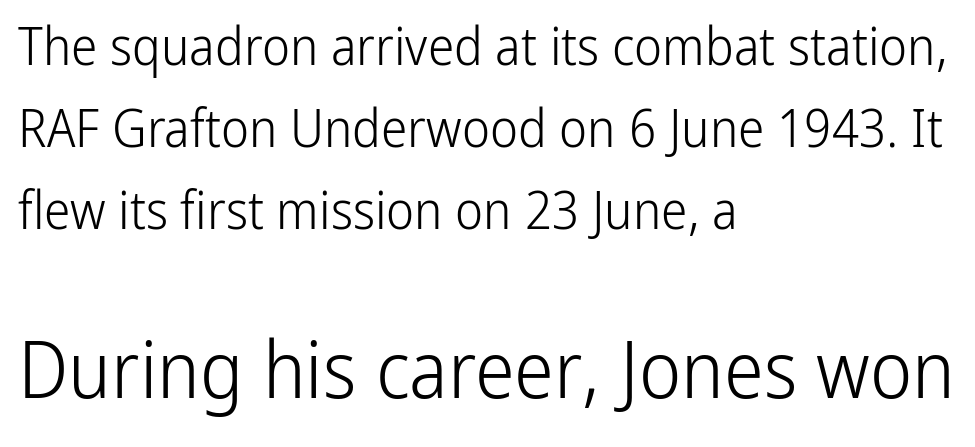
What's the leading like? Ordinary, nothing unusual. Layout note: lines flush left. Tall strokes in this sample are plumb rather than angled. The block sitting lower on the canvas is the one with enlarged characters. The weight tops out at a normal text grade.
